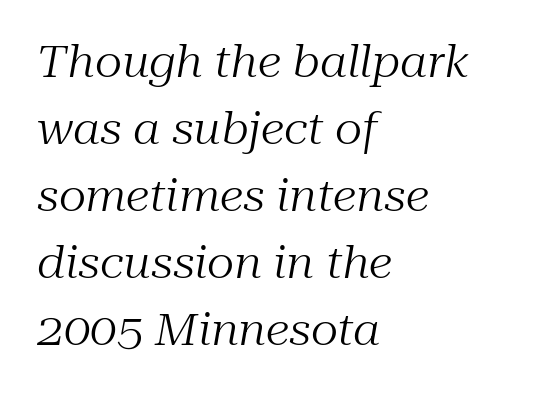
The passage is arranged the way most books set body copy — flush left. Regarding leading, the lines here are spaced in the standard way. The gap between lines stays unmarked. Old-style or modern, the face here clearly has serifs. Notice how the stems are inclined rather than vertical — that's the hallmark of italics. Looks like regular typesetting: each glyph gets only the width it needs.
